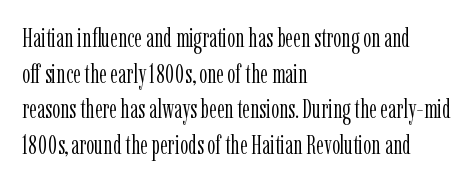
{"italic": "no", "bold": "no", "underline": "no", "align": "left", "line_spacing": "normal", "line_spacing_ratio": 1.37, "letter_spacing": "normal", "letter_spacing_em": 0.0, "glyph_px": 26}
